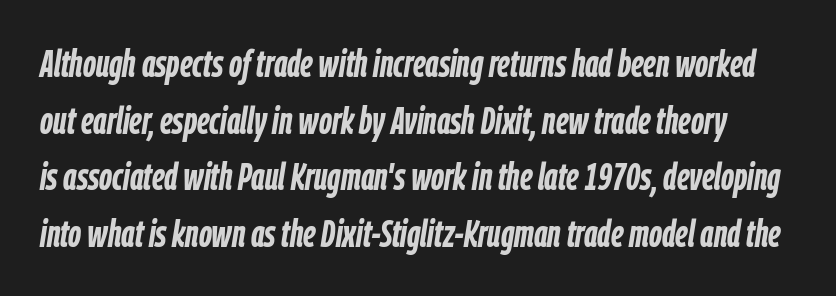
Q: Is the text bold? A: Yes.
Q: Is the text italic (slanted)? A: Yes, it leans right by about 9 degrees.
Q: Is the text underlined? A: No.
Q: Is the spacing between letters normal or unusually wide? A: Normal.
Q: Is the spacing between lines tight, normal or loose? A: Normal.
Q: Width (condensed, normal, or wide)? A: Condensed.
Q: Stroke contrast? A: Low.
Q: x-height? A: Medium.
Q: Monospaced? A: No.
